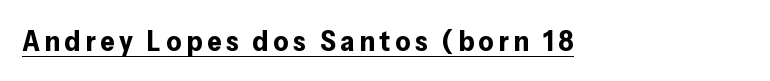
The image shows 29 px bold sans-serif type, upright; set underlined; low stroke contrast and a medium x-height.
